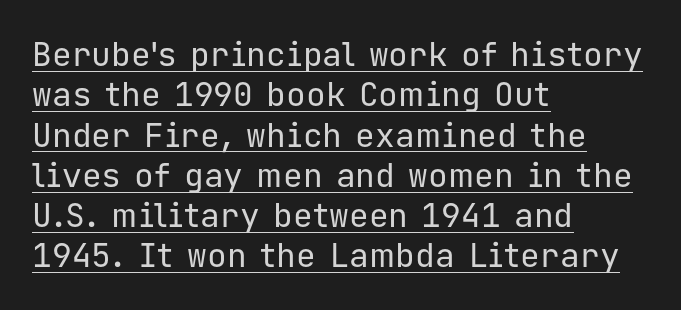
The typesetting does not lean heavy: it is not bold. The rendered words wear a rule along their underside. Words appear dense and cohesive because spacing is normal. Every character here occupies the same horizontal width, giving the sample a typewriter-like rhythm.
